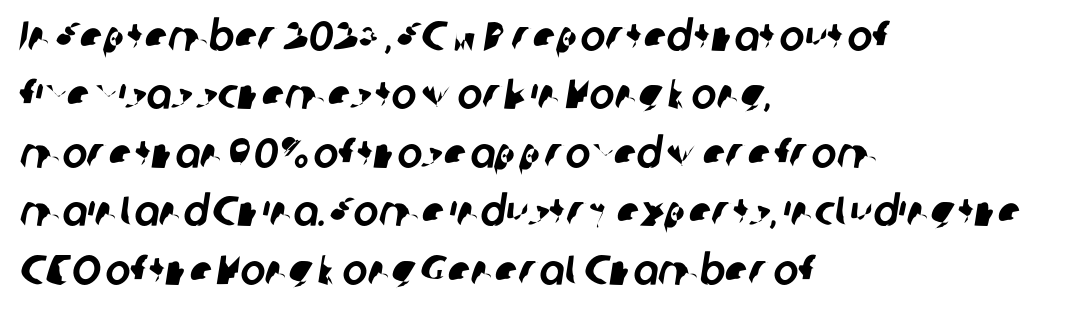
Q: Is the typeface a serif or a sans-serif typeface? A: Sans-serif.
Q: Is the text underlined? A: No.
Q: How is the paragraph aligned? A: Left-aligned.
Q: Is the spacing between letters normal or unusually wide? A: Normal.
Q: Is the spacing between lines tight, normal or loose? A: Normal.
Q: Width (condensed, normal, or wide)? A: Normal.
Q: Stroke contrast? A: Low.
Q: x-height? A: Medium.
Q: Monospaced? A: No.
